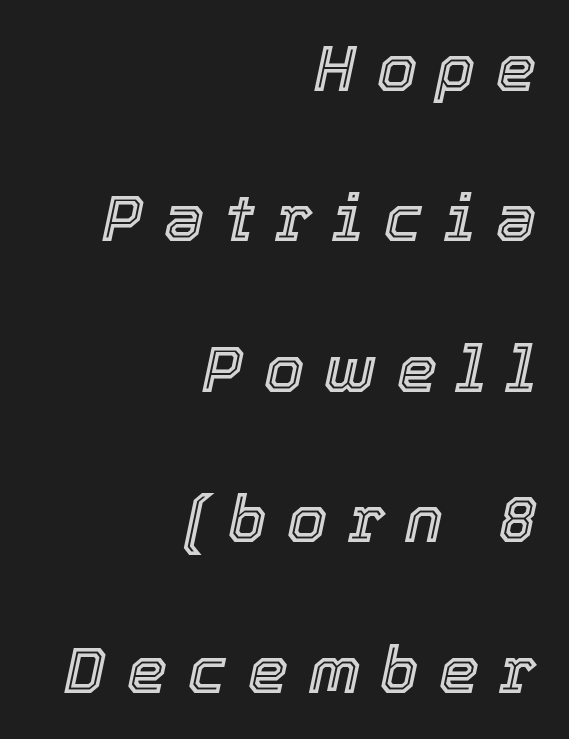
The image shows 64 px text type, italic (leaning right); set right-aligned, loose line spacing (2.35x), unusually wide letter spacing (+0.32 em), not underlined; a medium x-height.
